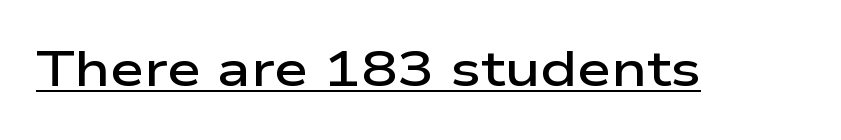
{"serif": "no", "italic": "no", "bold": "semi", "weight": "semibold", "width": "wide", "stroke_contrast": "low", "x_height": "medium", "monospaced": "no", "underline": "yes", "letter_spacing": "normal", "letter_spacing_em": 0.0, "glyph_px": 49}
